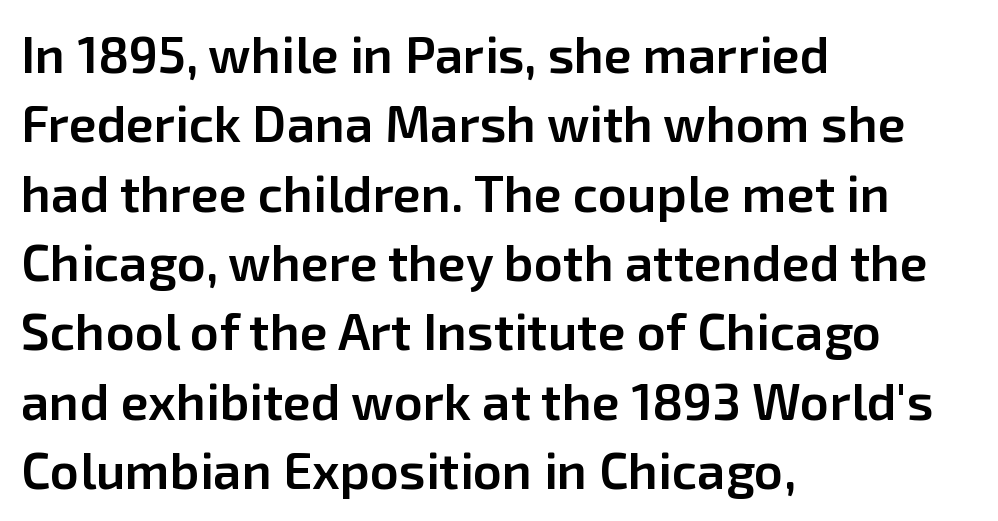
Q: Is the text bold? A: Semi-bold.
Q: Is the text italic (slanted)? A: No, it is upright.
Q: Is the typeface a serif or a sans-serif typeface? A: Sans-serif.
Q: Is the text underlined? A: No.
Q: How is the paragraph aligned? A: Left-aligned.
Q: Is the spacing between letters normal or unusually wide? A: Normal.
Q: Is the spacing between lines tight, normal or loose? A: Normal.
Q: Width (condensed, normal, or wide)? A: Normal.
Q: Stroke contrast? A: Low.
Q: x-height? A: Medium.
Q: Monospaced? A: No.
